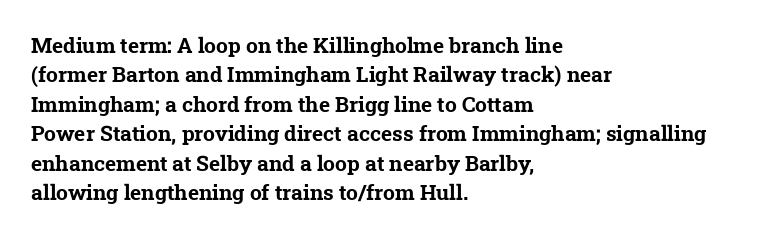
{"bold": "yes", "underline": "no", "align": "left", "line_spacing": "normal", "line_spacing_ratio": 1.4, "letter_spacing": "normal", "letter_spacing_em": 0.0, "glyph_px": 21}
